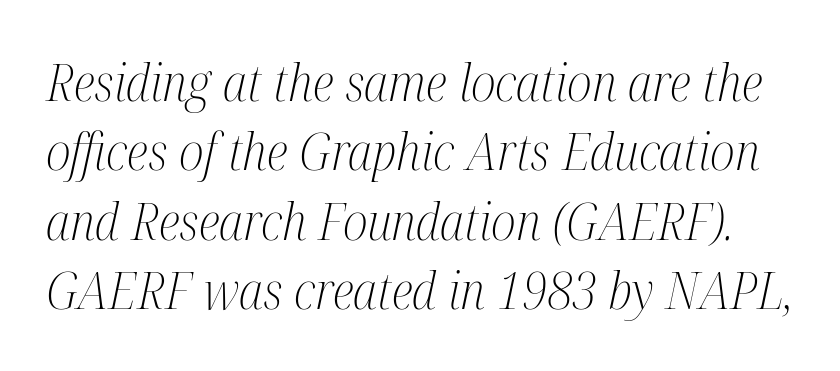
The image shows 51 px light, condensed serif type, italic (leaning right); set normal line spacing (1.36x), normal letter spacing, not underlined; medium stroke contrast and a medium x-height.
